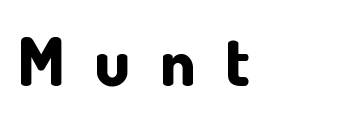
{"serif": "no", "italic": "no", "bold": "yes", "weight": "bold", "width": "normal", "stroke_contrast": "low", "x_height": "small", "monospaced": "no", "underline": "no", "letter_spacing": "wide", "letter_spacing_em": 0.44, "glyph_px": 67}
